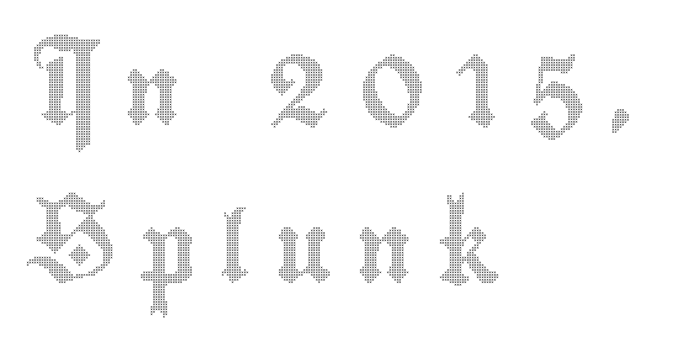
{"italic": "no", "width": "condensed", "x_height": "small", "monospaced": "no", "underline": "no", "align": "left", "line_spacing": "loose", "line_spacing_ratio": 2.29, "letter_spacing": "wide", "letter_spacing_em": 0.36, "glyph_px": 69}
